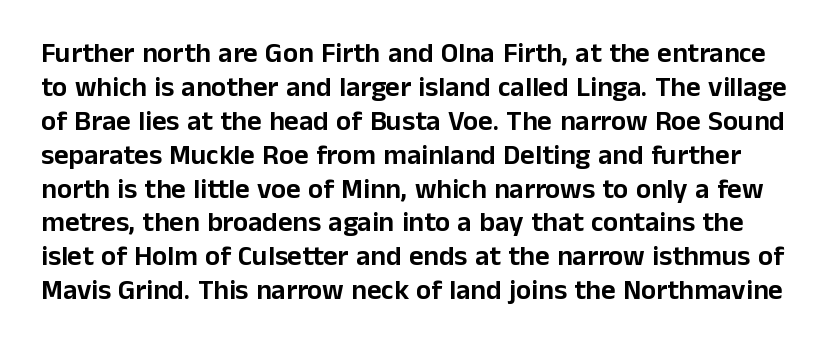
Q: Is the text italic (slanted)? A: No, it is upright.
Q: Is the typeface a serif or a sans-serif typeface? A: Sans-serif.
Q: Is the text underlined? A: No.
Q: Is the spacing between letters normal or unusually wide? A: Normal.
Q: Width (condensed, normal, or wide)? A: Normal.
Q: Stroke contrast? A: Low.
Q: x-height? A: Medium.
Q: Monospaced? A: No.
